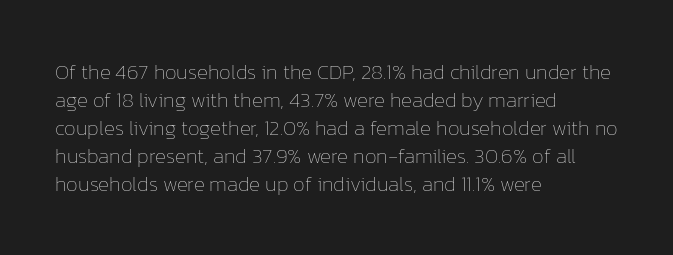
The paragraph has a hard left edge and a soft right edge. Rows of type keep a routine distance in the vertical direction. The letters sit at their default tracking, neither squeezed nor spread. Posture: vertical.
